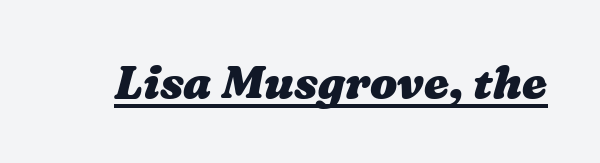
The image shows 45 px heavy, wide type; set normal letter spacing, underlined; medium stroke contrast and a medium x-height.
